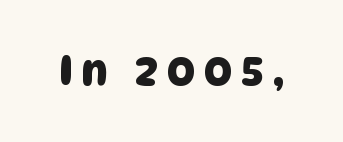
Each letter keeps its own natural width here, so spacing adapts to shape. The area under the type is left untouched. The rendering inserts visible extra space after every character. A typesetter would label this face a sans.
